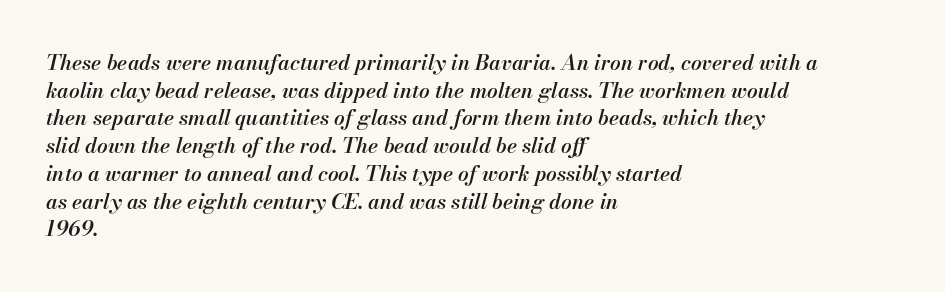
Q: Is the text bold? A: Semi-bold.
Q: Is the text italic (slanted)? A: Yes, it leans right by about 13 degrees.
Q: Is the text underlined? A: No.
Q: How is the paragraph aligned? A: Left-aligned.
Q: Is the spacing between letters normal or unusually wide? A: Normal.
Q: Is the spacing between lines tight, normal or loose? A: Normal.
